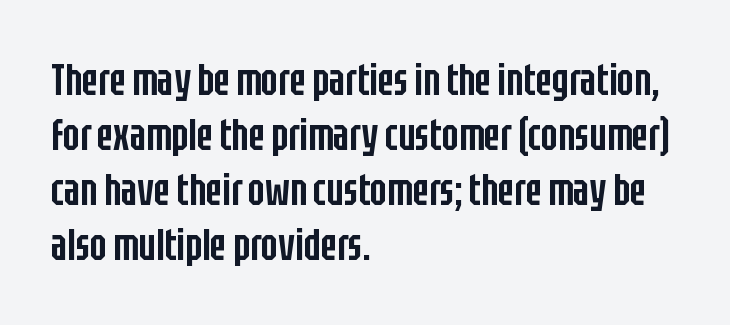
The image shows 44 px semibold, condensed sans-serif type, upright; set left-aligned, normal line spacing (1.25x), normal letter spacing, not underlined; low stroke contrast and a large x-height.
